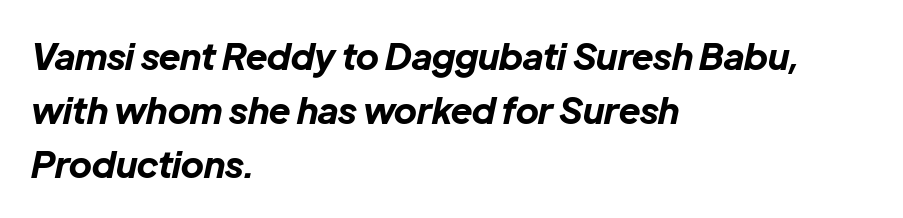
{"italic": "yes", "lean": "right", "slant_degrees": 12, "bold": "yes", "weight": "bold", "width": "normal", "stroke_contrast": "low", "x_height": "medium", "monospaced": "no", "underline": "no", "align": "left", "line_spacing": "normal", "line_spacing_ratio": 1.5, "letter_spacing": "normal", "letter_spacing_em": 0.0, "glyph_px": 36}
